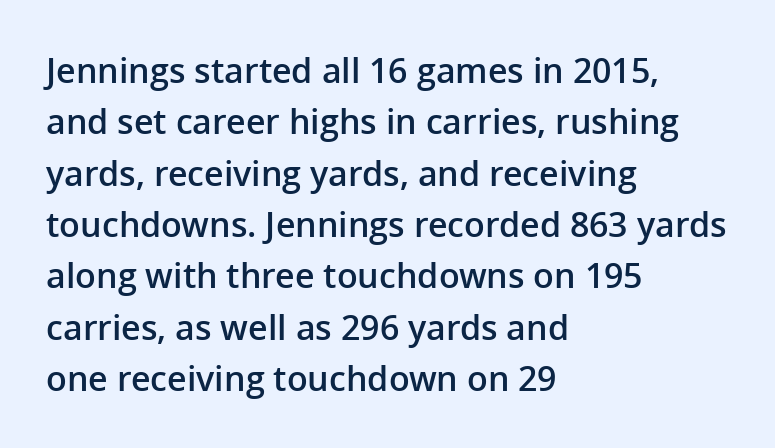
You could not count columns in this text — the font is proportionally spaced. The foot of each line stays bare and open. Inter-character spacing is left at the font's built-in metrics. Style check: upright. These words are printed semibold, heavier than regular yet not bold. A typesetter would call this leading conventional body-copy spacing.
